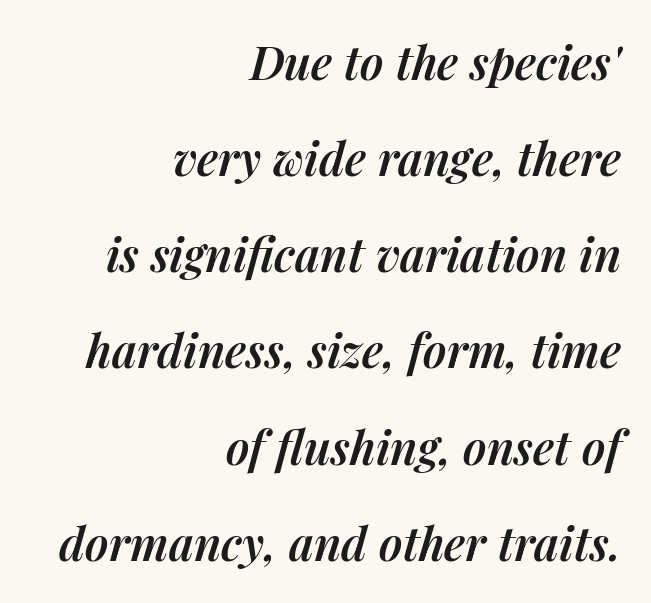
The whole block is typeset with a tilt. The words here are not underlined. Spacing verdict: proportional, widths tailored to each character. Summary of vertical rhythm: relaxed, with wide interline spacing. Tracking value appears to be zero — textbook default spacing. Does the copy run flush right? Yes — the right margin is perfectly even.
